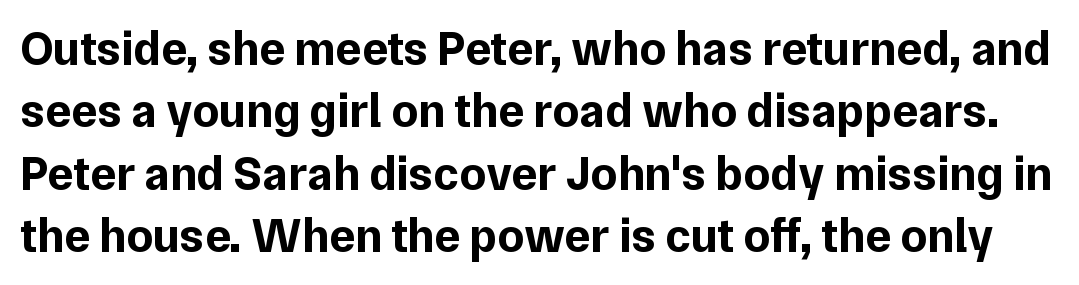
Q: Is the text bold? A: Yes.
Q: Is the text italic (slanted)? A: No, it is upright.
Q: Is the typeface a serif or a sans-serif typeface? A: Sans-serif.
Q: Is the text underlined? A: No.
Q: Is the spacing between letters normal or unusually wide? A: Normal.
Q: Is the spacing between lines tight, normal or loose? A: Normal.
Q: Width (condensed, normal, or wide)? A: Normal.
Q: Stroke contrast? A: Low.
Q: x-height? A: Medium.
Q: Monospaced? A: No.
